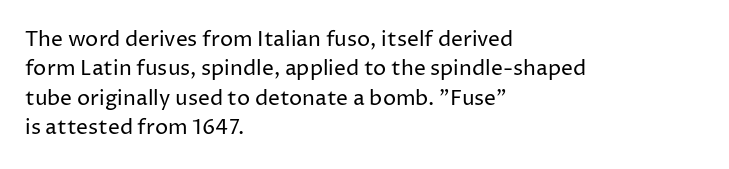
{"italic": "no", "bold": "no", "underline": "no", "align": "left", "line_spacing": "normal", "line_spacing_ratio": 1.4, "letter_spacing": "normal", "letter_spacing_em": 0.0, "glyph_px": 21}
